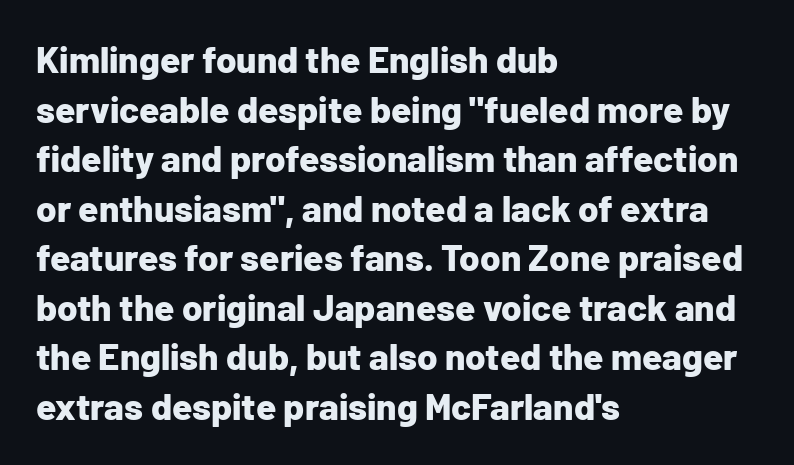
{"serif": "no", "italic": "no", "bold": "yes", "weight": "bold", "width": "normal", "stroke_contrast": "low", "x_height": "medium", "monospaced": "no", "underline": "no", "align": "left", "line_spacing": "normal", "line_spacing_ratio": 1.34, "letter_spacing": "normal", "letter_spacing_em": 0.0, "glyph_px": 37}
